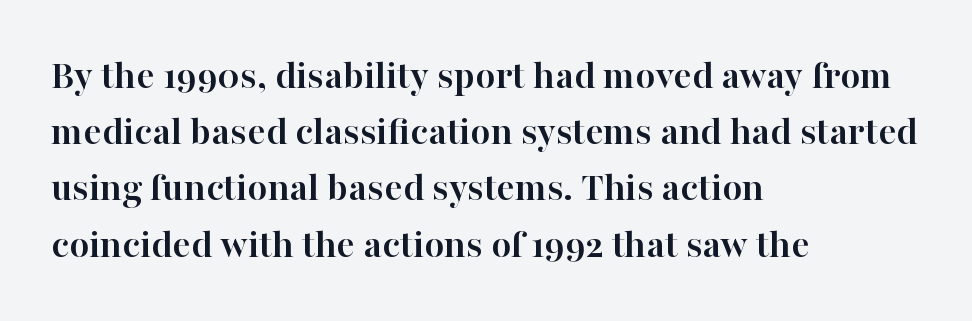
{"serif": "yes", "italic": "no", "bold": "yes", "weight": "semibold", "width": "normal", "stroke_contrast": "high", "x_height": "medium", "monospaced": "no", "underline": "no", "align": "left", "line_spacing": "normal", "line_spacing_ratio": 1.37, "letter_spacing": "normal", "letter_spacing_em": 0.0, "glyph_px": 41}
